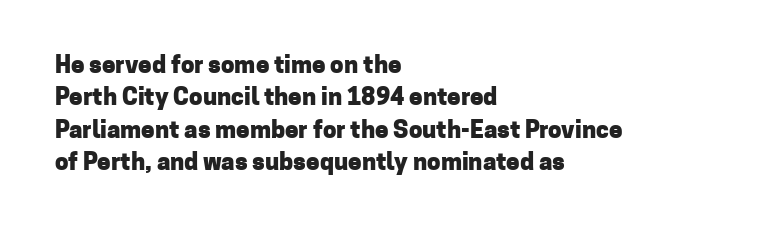
Q: Is the text bold? A: Yes.
Q: Is the text italic (slanted)? A: No, it is upright.
Q: Is the text underlined? A: No.
Q: How is the paragraph aligned? A: Left-aligned.
Q: Is the spacing between letters normal or unusually wide? A: Normal.
Q: Is the spacing between lines tight, normal or loose? A: Normal.
